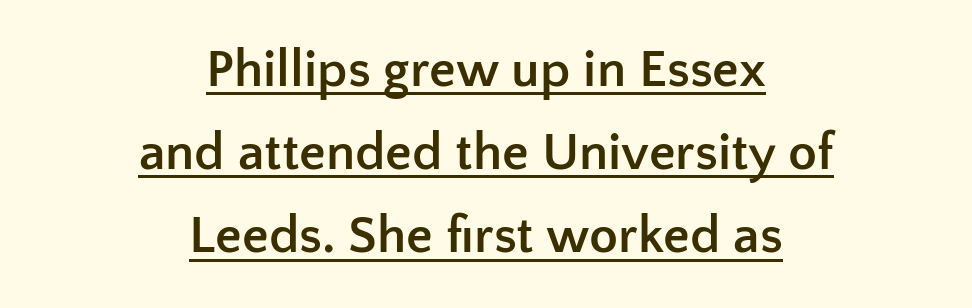
{"serif": "no", "italic": "no", "bold": "yes", "weight": "semibold", "width": "normal", "stroke_contrast": "low", "x_height": "medium", "monospaced": "no", "underline": "yes", "align": "center", "line_spacing": "normal", "line_spacing_ratio": 1.57, "letter_spacing": "normal", "letter_spacing_em": 0.0, "glyph_px": 53}
